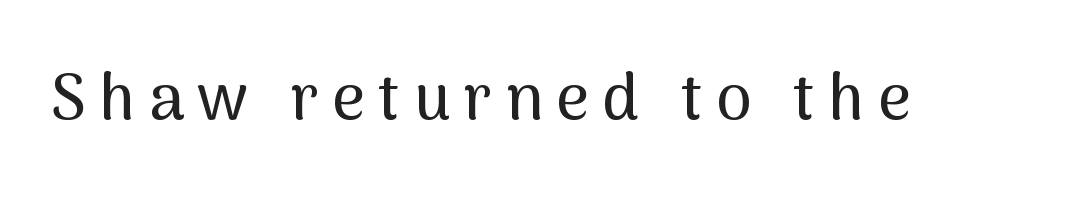
Does the lettering tilt? It doesn't — this is upright. Words float on clear page, feet unadorned. No feet cap the strokes, marking this as sans-serif type. These lines are rendered in a variable-pitch font.
